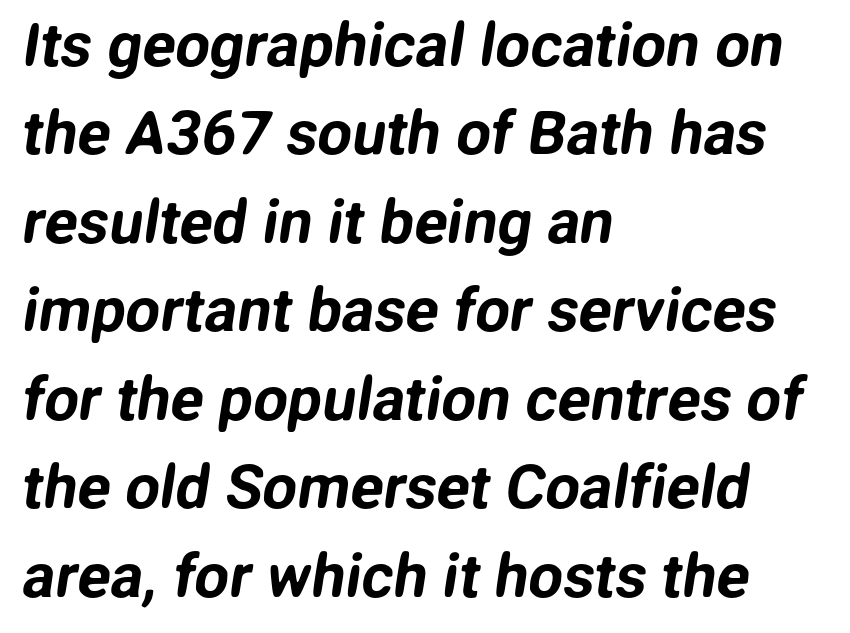
{"serif": "no", "width": "normal", "stroke_contrast": "low", "x_height": "medium", "monospaced": "no", "underline": "no", "align": "left", "line_spacing": "normal", "line_spacing_ratio": 1.45, "letter_spacing": "normal", "letter_spacing_em": 0.0, "glyph_px": 61}
